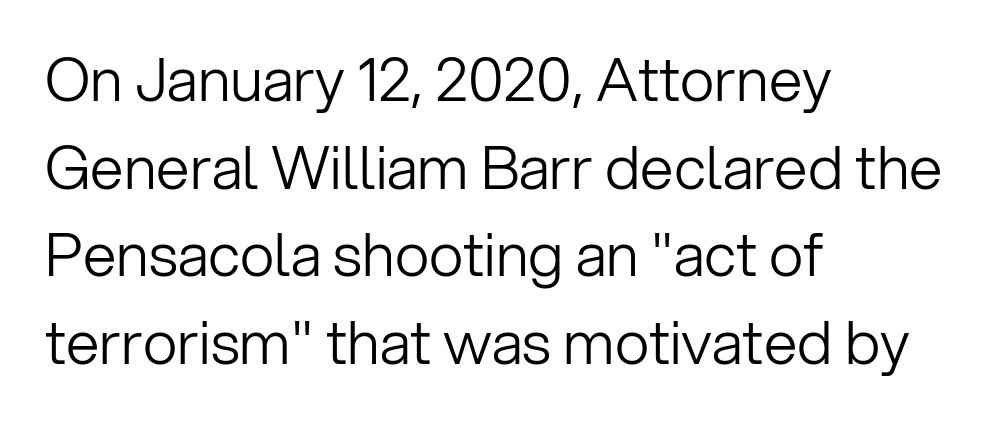
Q: Is the text bold? A: No.
Q: Is the text italic (slanted)? A: No, it is upright.
Q: Is the typeface a serif or a sans-serif typeface? A: Sans-serif.
Q: Is the text underlined? A: No.
Q: How is the paragraph aligned? A: Left-aligned.
Q: Is the spacing between letters normal or unusually wide? A: Normal.
Q: Is the spacing between lines tight, normal or loose? A: Normal.
Q: Width (condensed, normal, or wide)? A: Normal.
Q: Stroke contrast? A: Low.
Q: x-height? A: Medium.
Q: Monospaced? A: No.
